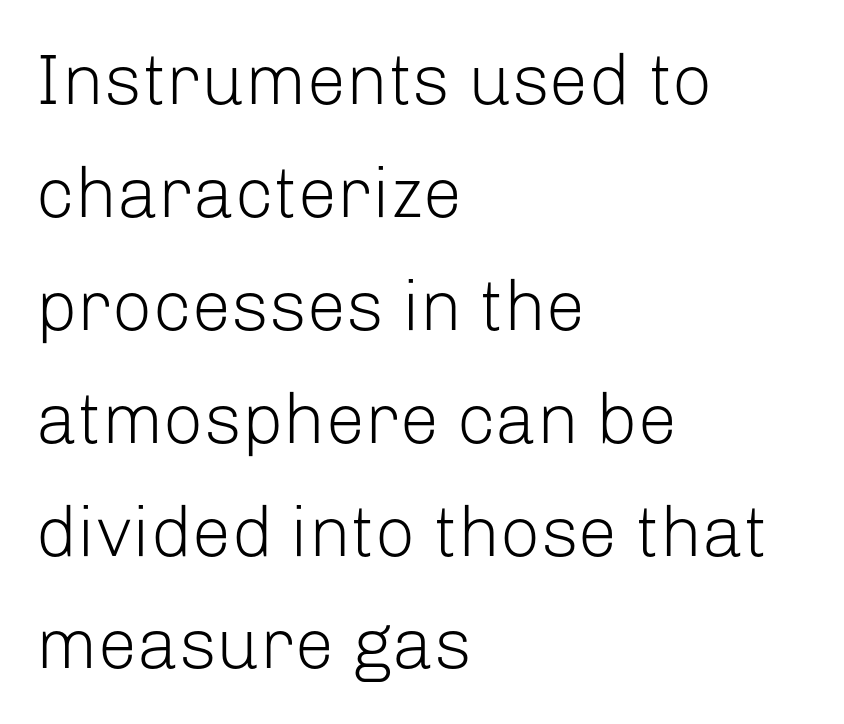
The specimen omits any rule beneath the text block's lines. This sample is left-justified, so line endings fall wherever the words run out. Is this a fixed-width face? No — the glyphs have proportional, varying widths. Every character sits straight up, as roman type does.
